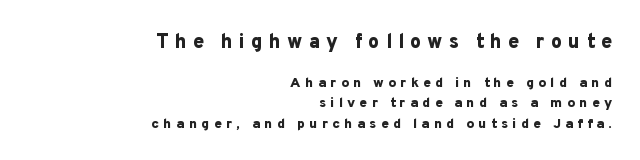
Caption: bold face, heavy strokes. Top chunk: large. Bottom chunk: small. Reading down the block, your eye finds every line finishing at a fixed right position. The vertical gap from one line to the next is medium. How are the letters spaced? Widely, with obvious added tracking.
